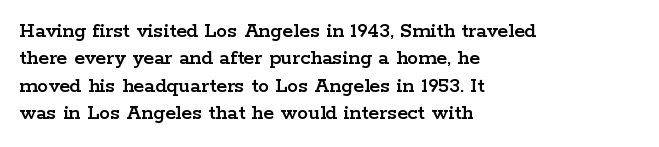
{"italic": "no", "underline": "no", "align": "left", "line_spacing": "normal", "line_spacing_ratio": 1.25, "letter_spacing": "normal", "letter_spacing_em": 0.0, "glyph_px": 22}
